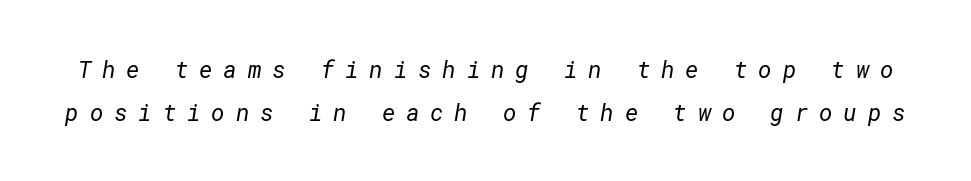
{"bold": "no", "underline": "no", "line_spacing_ratio": 1.86, "letter_spacing": "wide", "letter_spacing_em": 0.47, "glyph_px": 23}
